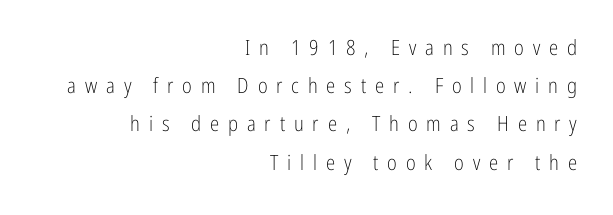
These lines are set flush right with a ragged left edge. No letter is thick-stroked: the sample isn't bold. Unmarked baselines from the first word to the last. When letters stand straight like this, we call the style roman or upright. Words appear elongated and porous because spacing is wide.
